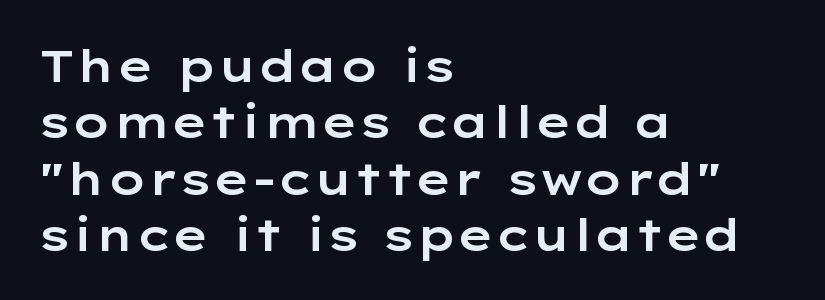
The image shows 44 px wide sans-serif type, upright; set left-aligned, normal line spacing (1.28x), normal letter spacing, not underlined; low stroke contrast and a medium x-height.
